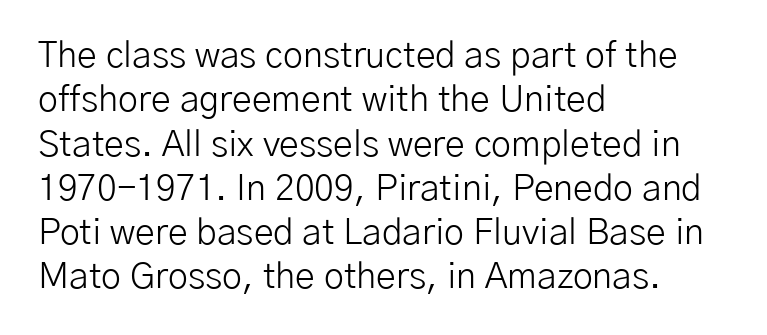
{"serif": "no", "italic": "no", "bold": "no", "weight": "light", "width": "normal", "stroke_contrast": "low", "x_height": "medium", "monospaced": "no", "underline": "no", "align": "left", "line_spacing_ratio": 1.23, "letter_spacing": "normal", "letter_spacing_em": 0.0, "glyph_px": 36}
